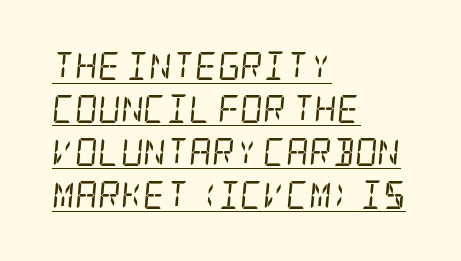
Q: Is the text bold? A: No.
Q: Is the text italic (slanted)? A: Yes, it leans right by about 5 degrees.
Q: Is the typeface a serif or a sans-serif typeface? A: Serif.
Q: Is the text underlined? A: Yes.
Q: How is the paragraph aligned? A: Left-aligned.
Q: Is the spacing between letters normal or unusually wide? A: Normal.
Q: Is the spacing between lines tight, normal or loose? A: Normal.
Q: Width (condensed, normal, or wide)? A: Condensed.
Q: Stroke contrast? A: Low.
Q: x-height? A: Large.
